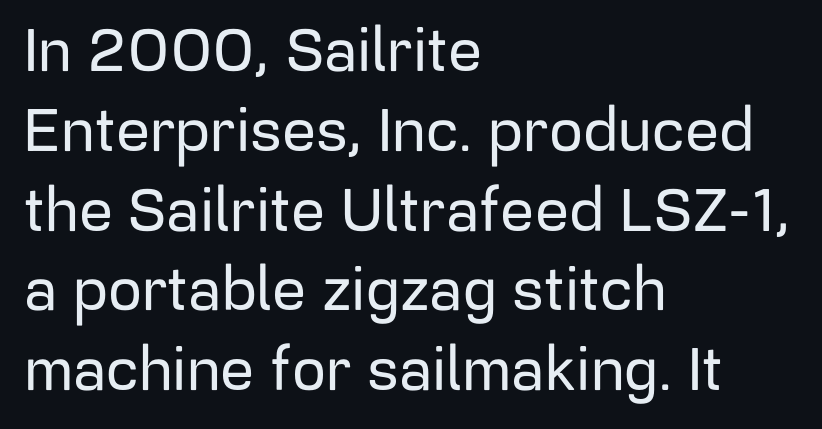
In CSS terms this would be text-align: left. These lines keep a tight, regular rhythm from letter to letter. To sum up the face: it is a sans, with no serifs. Clear beneath every line of the passage. The rendering uses natural spacing where letterforms have individual widths.
